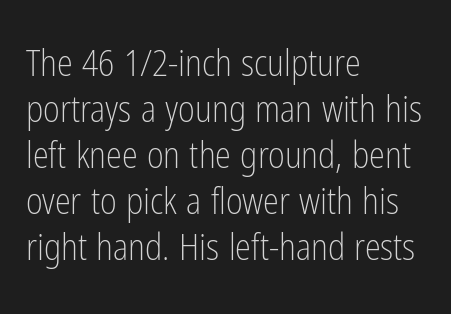
The image shows 36 px light, condensed sans-serif type, upright; set left-aligned, normal line spacing (1.28x), normal letter spacing, not underlined; low stroke contrast and a medium x-height.
